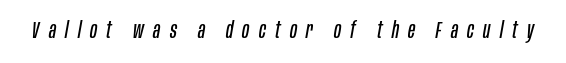
A bare baseline throughout the passage. Short note: letters widely spaced. The font sits on the lighter half of the weight spectrum, regular included. You can tell it's italic because the verticals aren't actually vertical.
